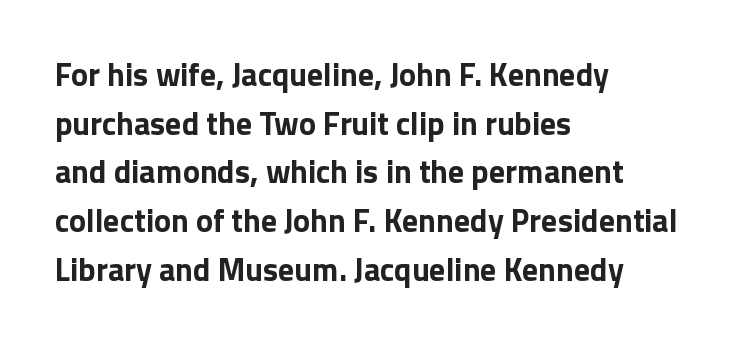
Tracking here is standard; glyphs follow each other at the usual distance. The setting favours the left margin, as ordinary paragraphs usually do. Unmarked baselines from the first word to the last. Posture: vertical. In terms of letterform style, serifs are entirely absent. Think of a printed novel: that variable character pitch is what you see here.
